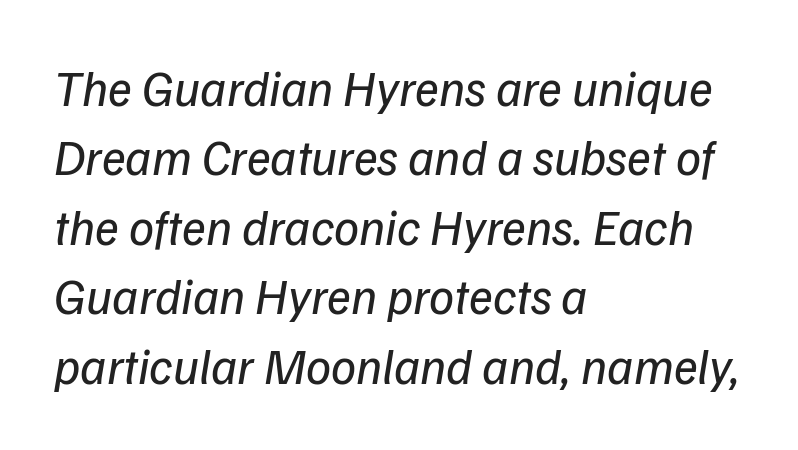
Notice how descenders clear the ascenders below comfortably — that's standard leading. Stroke terminals: plain, sans-serif. Caption: face not bold, strokes unweighted. The passage shown is not underscored anywhere. A typesetter would call this zero additional tracking.
